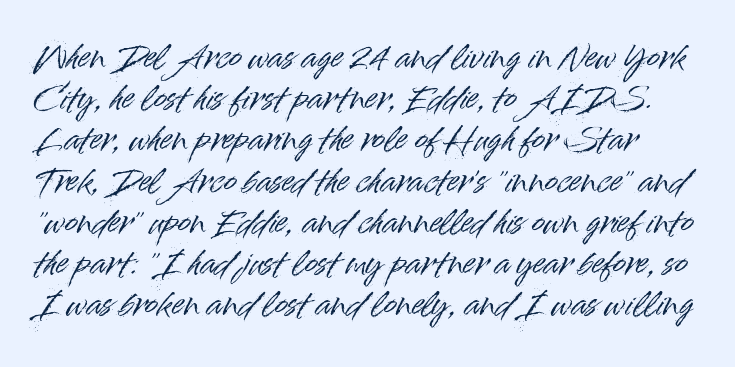
Q: Is the text italic (slanted)? A: Yes.
Q: Is the typeface a serif or a sans-serif typeface? A: Sans-serif.
Q: Is the text underlined? A: No.
Q: Is the spacing between letters normal or unusually wide? A: Normal.
Q: Is the spacing between lines tight, normal or loose? A: Normal.
Q: Width (condensed, normal, or wide)? A: Normal.
Q: Stroke contrast? A: High.
Q: x-height? A: Small.
Q: Monospaced? A: No.
